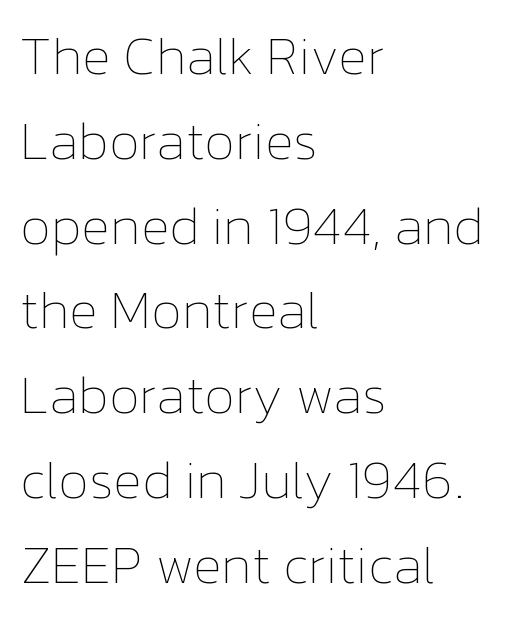
Q: Is the text bold? A: No.
Q: Is the text italic (slanted)? A: No, it is upright.
Q: Is the text underlined? A: No.
Q: How is the paragraph aligned? A: Left-aligned.
Q: Is the spacing between letters normal or unusually wide? A: Normal.
Q: Is the spacing between lines tight, normal or loose? A: Normal.
Q: Width (condensed, normal, or wide)? A: Normal.
Q: Stroke contrast? A: Low.
Q: x-height? A: Medium.
Q: Monospaced? A: No.
